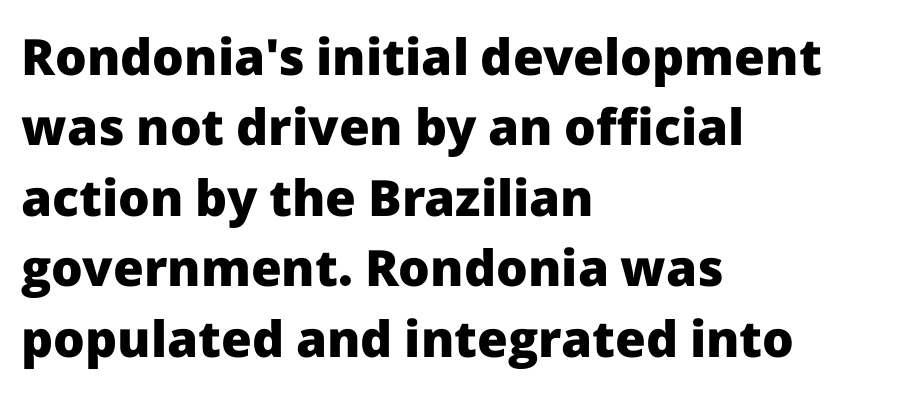
{"serif": "no", "italic": "no", "bold": "yes", "weight": "heavy", "width": "normal", "stroke_contrast": "low", "x_height": "medium", "monospaced": "no", "underline": "no", "align": "left", "line_spacing": "normal", "line_spacing_ratio": 1.41, "letter_spacing": "normal", "letter_spacing_em": 0.0, "glyph_px": 50}
